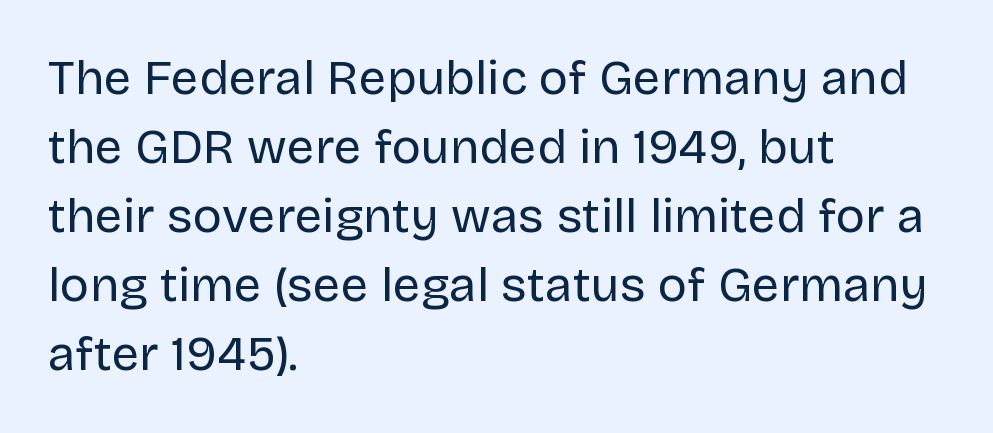
Q: Is the text bold? A: No.
Q: Is the text italic (slanted)? A: No, it is upright.
Q: Is the typeface a serif or a sans-serif typeface? A: Sans-serif.
Q: Is the text underlined? A: No.
Q: How is the paragraph aligned? A: Left-aligned.
Q: Is the spacing between letters normal or unusually wide? A: Normal.
Q: Is the spacing between lines tight, normal or loose? A: Normal.
Q: Width (condensed, normal, or wide)? A: Normal.
Q: Stroke contrast? A: Low.
Q: x-height? A: Large.
Q: Monospaced? A: No.
